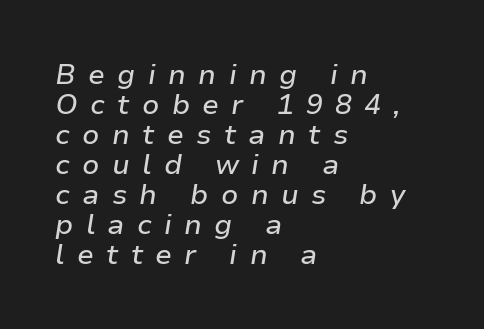
The font's italic variant was chosen for this text. Tightly led — the rows are bunched. Nobody drew a line under any word here. How are the letters spaced? Widely, with obvious added tracking. Looks like regular typesetting: each glyph gets only the width it needs.
